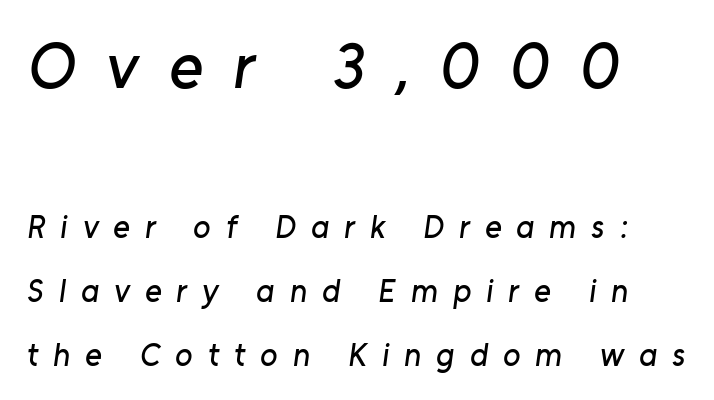
Check the space under the baseline: it is left empty. Characters follow at a spacing far wider than the type designer built in. Line beginnings align vertically; line endings do not. Between these two stacked blocks, the higher one wins on size. This rendering employs a face without finishing strokes, i.e., a sans-serif. Whoever set this chose breathing room over compactness in the vertical rhythm.
